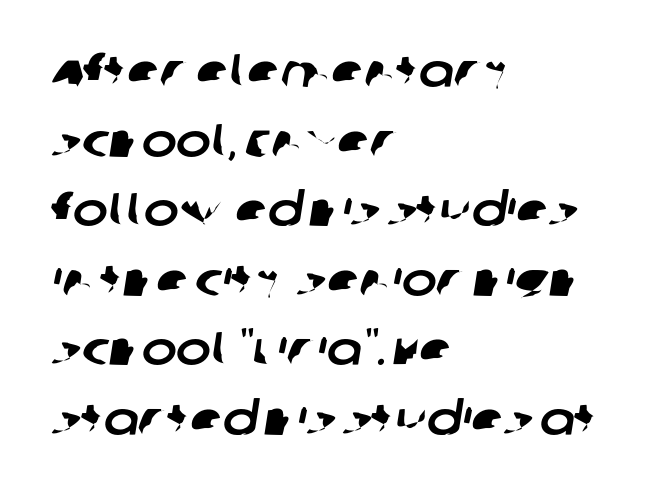
The image shows 47 px sans-serif type; set left-aligned, normal line spacing (1.48x), normal letter spacing, not underlined; low stroke contrast and a large x-height.
